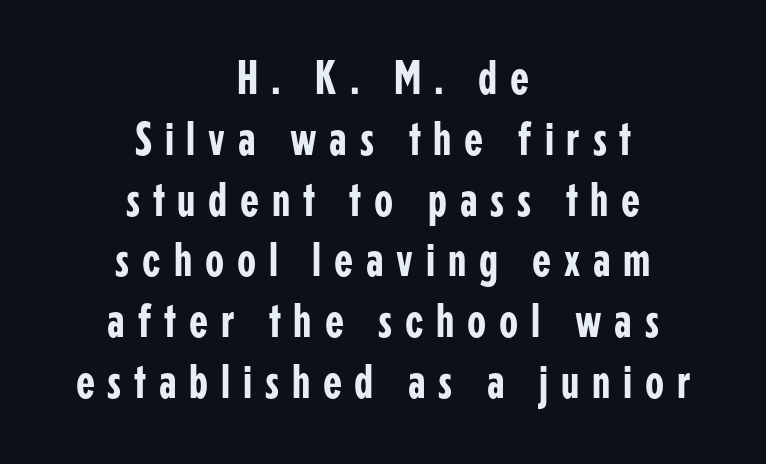
Look at the tracking — it's clearly loosened, letters drifting apart. A bare baseline throughout the passage. Short and long lines alike share a common midpoint. The letters advance in unequal steps, a hallmark of proportional type. Do the letters lean? They stand straight.
